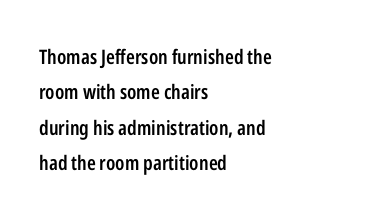
The ragged edge is on the right, which tells us the setting is flush left. The type is set solid horizontally, with unmodified tracking. These lines carry some extra weight — a demibold, not a full bold. Notice how the stems are strictly vertical — no italics here. Has an underline been added? It has not.
